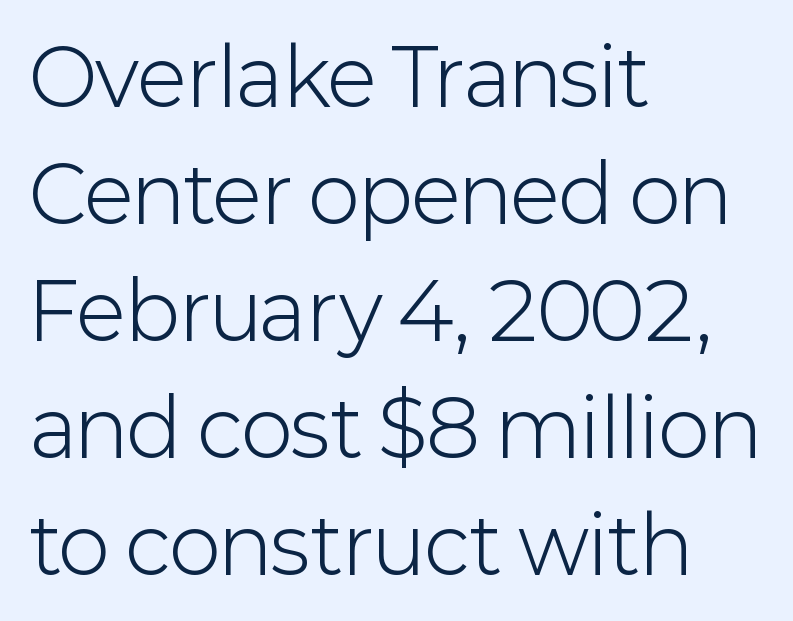
Rows of type keep a routine distance in the vertical direction. Is this a sans? Yes — the strokes have no serifs. Spacing between characters is what you'd get straight out of the box. Each line starts at the same left margin while the right side varies.
